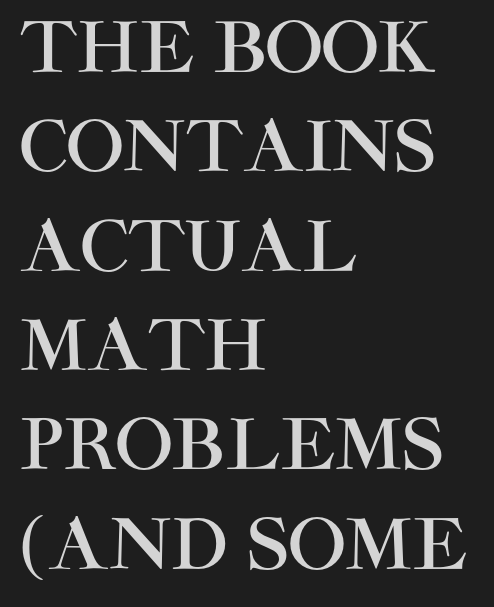
The image shows 69 px sans-serif type, upright; set left-aligned, normal line spacing (1.44x), normal letter spacing, not underlined; high stroke contrast and a large x-height.
